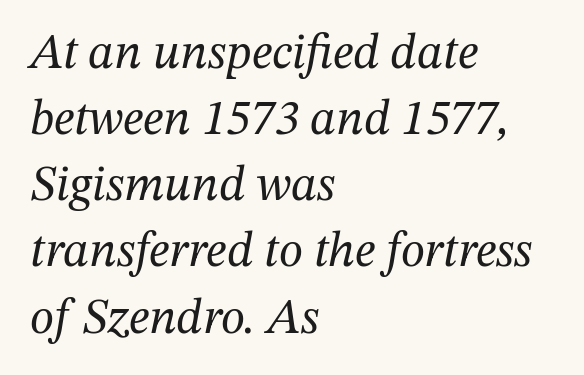
{"serif": "yes", "italic": "yes", "lean": "right", "slant_degrees": 12, "bold": "no", "weight": "regular", "width": "normal", "stroke_contrast": "medium", "x_height": "medium", "monospaced": "no", "underline": "no", "align": "left", "line_spacing": "normal", "line_spacing_ratio": 1.35, "letter_spacing": "normal", "letter_spacing_em": 0.0, "glyph_px": 49}
